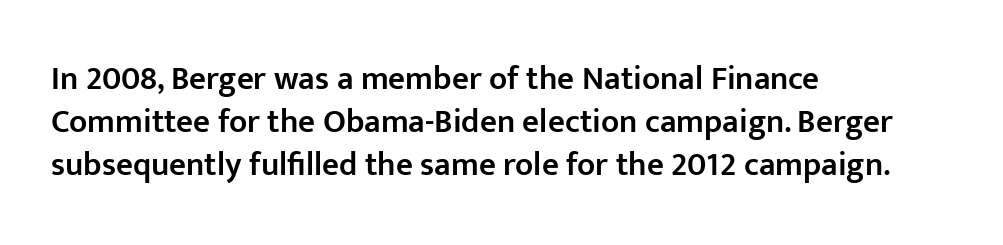
{"serif": "no", "italic": "no", "bold": "semi", "weight": "semibold", "width": "normal", "stroke_contrast": "low", "x_height": "medium", "monospaced": "no", "underline": "no", "align": "left", "line_spacing": "normal", "line_spacing_ratio": 1.31, "letter_spacing": "normal", "letter_spacing_em": 0.0, "glyph_px": 33}
